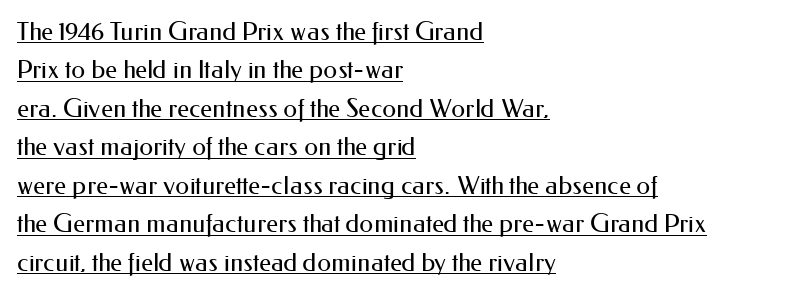
The image shows 25 px text type, upright; set left-aligned, normal line spacing (1.54x), normal letter spacing, underlined.
